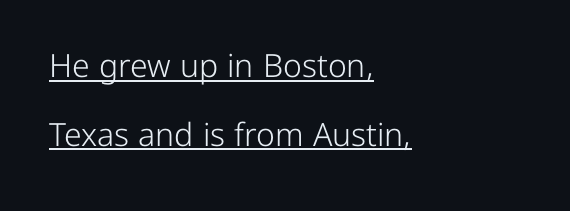
Do the letters lean? They stand straight. Does the leading feel generous? Absolutely, it's lavish. A typesetter would call this zero additional tracking. The letters look calm and open, with moderate or lighter stems.
